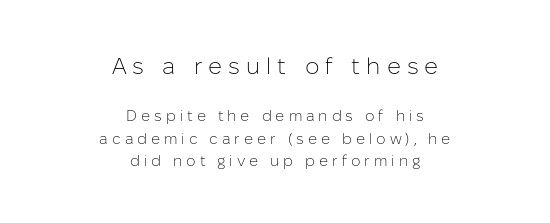
The image shows 23 px text type, upright; set centered, normal line spacing (1.53x), unusually wide letter spacing (+0.26 em), not underlined; the first (top) block is 1.53x larger.
